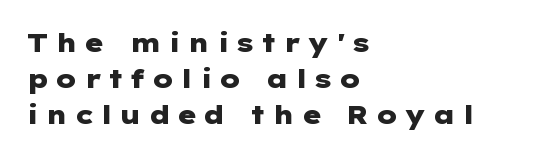
{"italic": "no", "bold": "yes", "underline": "no", "align": "left", "line_spacing": "normal", "line_spacing_ratio": 1.38, "letter_spacing": "wide", "letter_spacing_em": 0.24, "glyph_px": 26}
